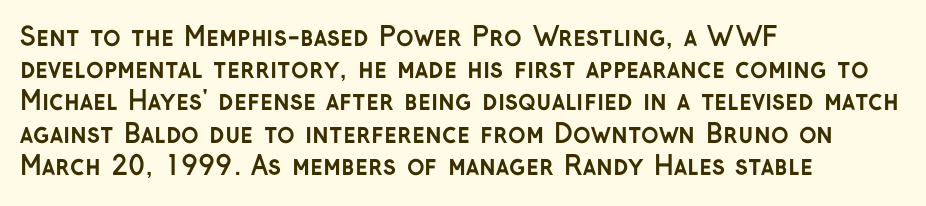
Descenders hang freely into open space. Rendered with straight, roman letterforms. The strokes are fattened all the way to bold. This rendering uses left alignment, leaving the right contour irregular.
